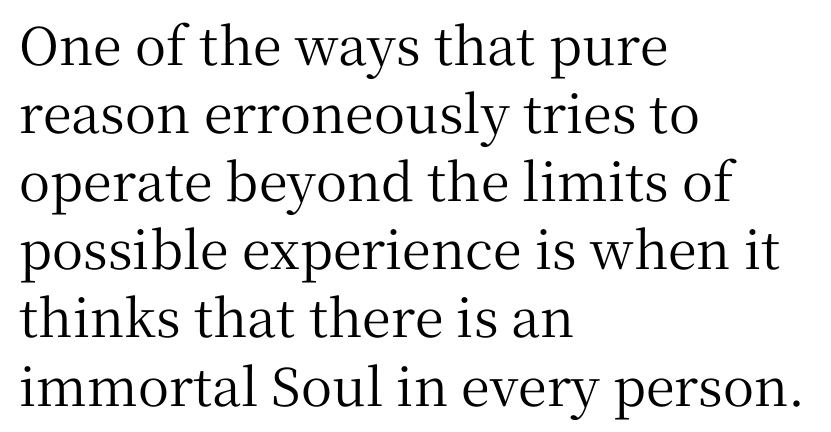
The image shows 52 px serif type, upright; set left-aligned, normal line spacing (1.31x), normal letter spacing, not underlined; medium stroke contrast and a medium x-height.
